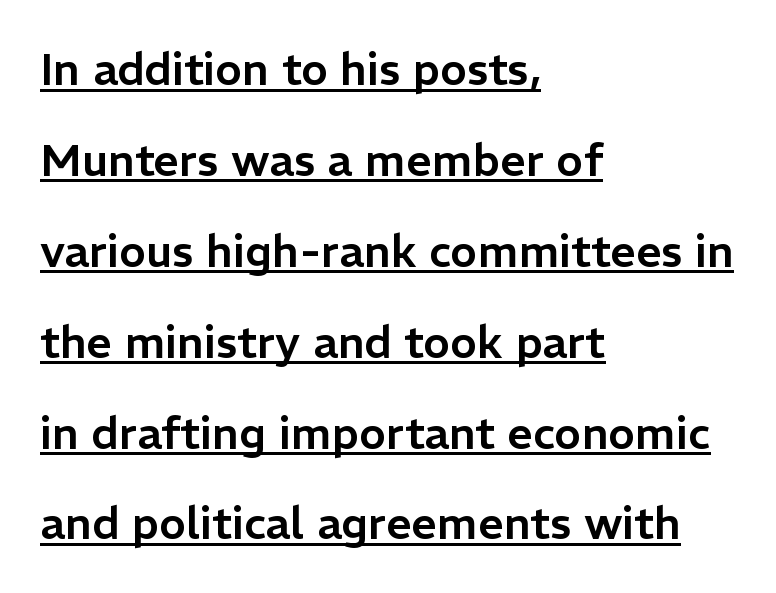
{"serif": "no", "italic": "no", "width": "normal", "stroke_contrast": "low", "x_height": "medium", "monospaced": "no", "underline": "yes", "align": "left", "line_spacing": "loose", "line_spacing_ratio": 2.02, "letter_spacing": "normal", "letter_spacing_em": 0.0, "glyph_px": 45}
